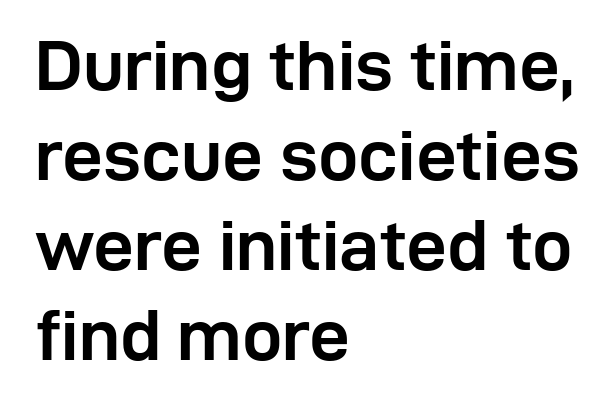
The image shows 72 px semibold sans-serif type, upright; set left-aligned, normal line spacing (1.25x), normal letter spacing, not underlined; low stroke contrast and a medium x-height.
